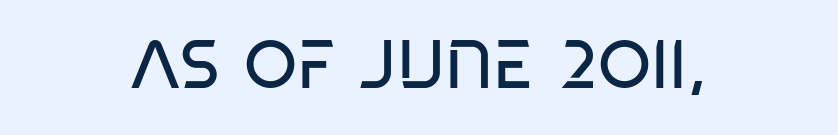
Q: Is the text bold? A: No.
Q: Is the typeface a serif or a sans-serif typeface? A: Sans-serif.
Q: Is the text underlined? A: No.
Q: How is the paragraph aligned? A: Centered.
Q: Is the spacing between letters normal or unusually wide? A: Normal.
Q: Width (condensed, normal, or wide)? A: Condensed.
Q: Stroke contrast? A: Low.
Q: x-height? A: Large.
Q: Monospaced? A: No.
